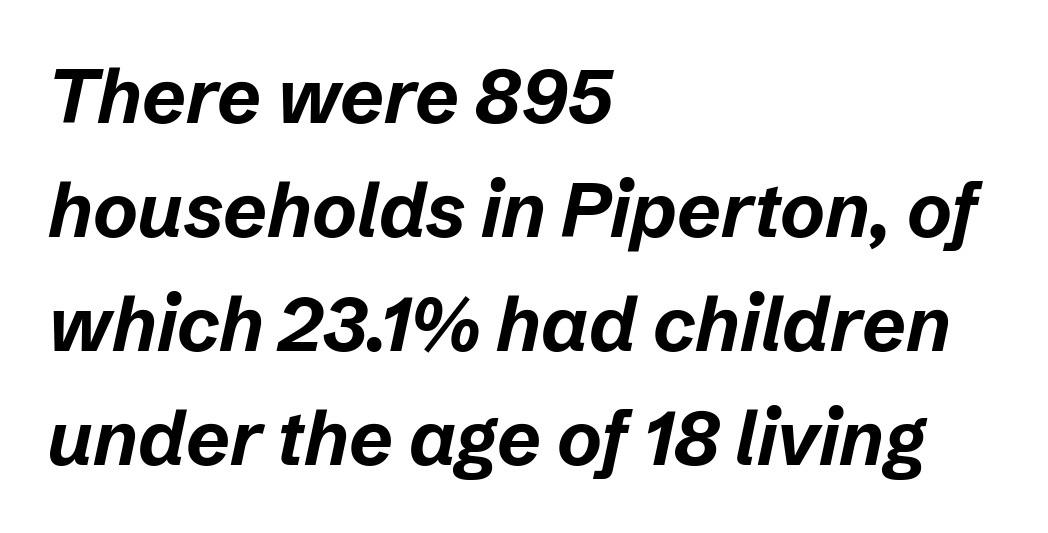
Is the block centered? No — it sits flush against the left margin. Characters follow at the spacing the type designer built in. On the weight axis this lands at bold, roughly 700. The passage shown leans; its letterforms are oblique.
